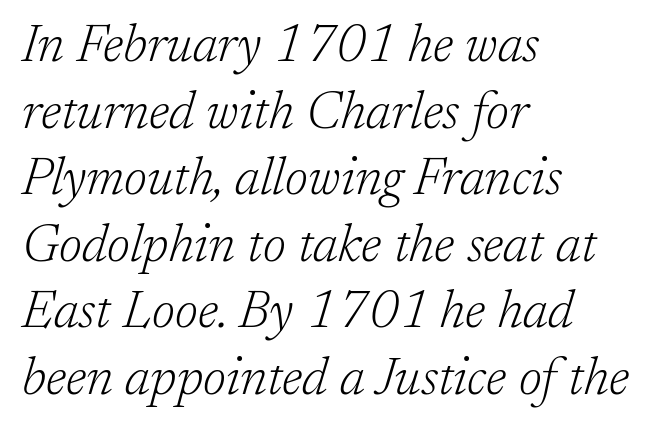
The rendering applies a slant to the glyphs. Visually the block forms a straight wall on the left and a jagged coastline on the right. Words appear dense and cohesive because spacing is normal. Regarding serifs, this sample has them.
